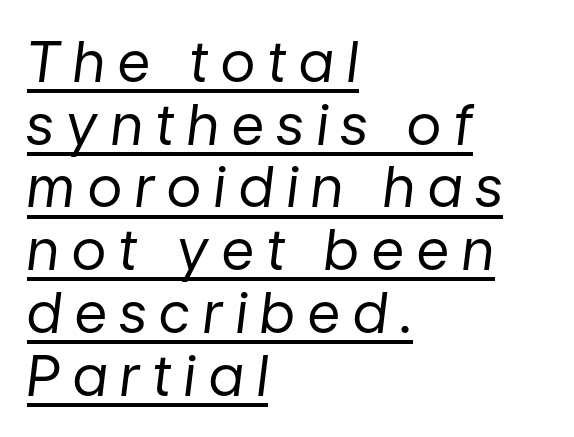
These lines are rendered in a variable-pitch font. Substantial extra tracking has been applied to these lines. A rule runs beneath these lines of type. Tightly led — the rows are bunched. The passage is arranged the way most books set body copy — flush left.
